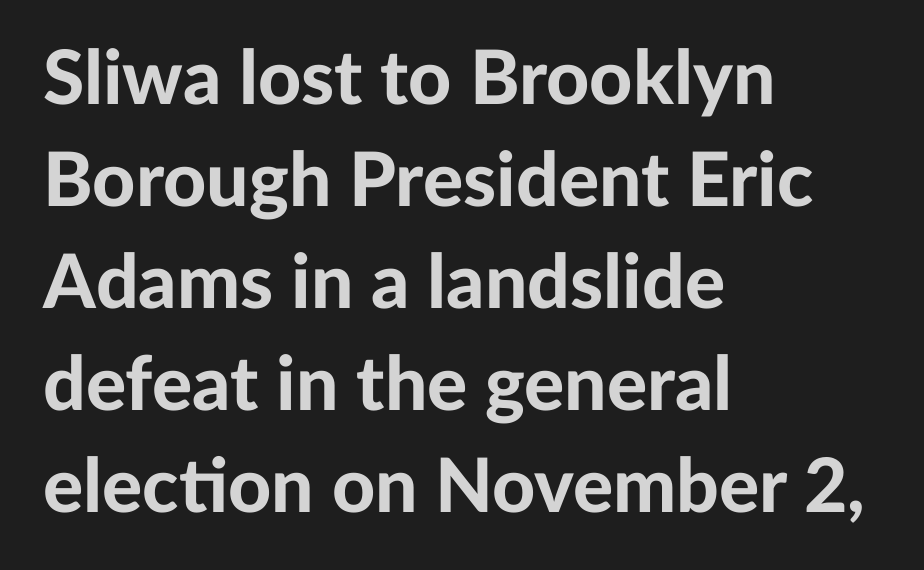
{"serif": "no", "italic": "no", "bold": "yes", "weight": "bold", "width": "normal", "stroke_contrast": "low", "x_height": "medium", "monospaced": "no", "underline": "no", "align": "left", "line_spacing": "normal", "line_spacing_ratio": 1.36, "letter_spacing": "normal", "letter_spacing_em": 0.0, "glyph_px": 75}
